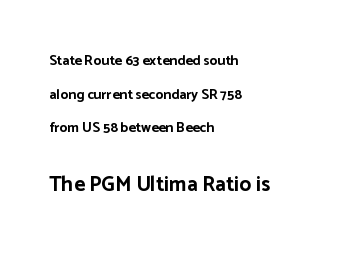
{"italic": "no", "bold": "yes", "underline": "no", "align": "left", "line_spacing": "loose", "line_spacing_ratio": 2.41, "letter_spacing": "normal", "letter_spacing_em": 0.0, "larger_block": "second", "size_ratio": 1.5, "glyph_px": 21}
